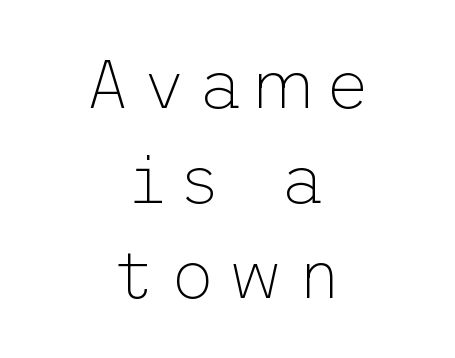
If you drew a line through each stem, it would be perfectly vertical. The text block is weighted toward neither margin, spreading evenly from the middle. A sans-serif font was chosen for this passage. The passage shown is not bold in any degree.
